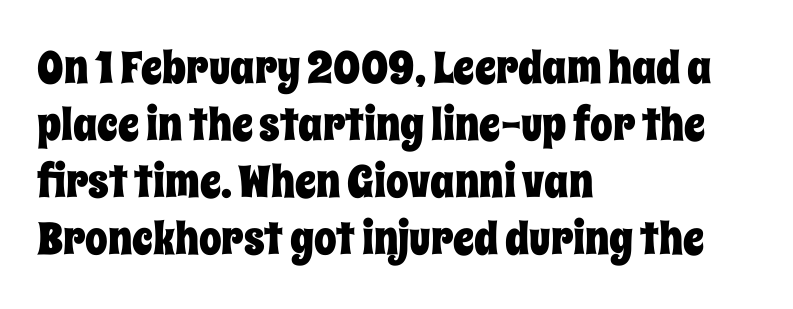
Q: Is the text italic (slanted)? A: No, it is upright.
Q: Is the text underlined? A: No.
Q: How is the paragraph aligned? A: Left-aligned.
Q: Is the spacing between letters normal or unusually wide? A: Normal.
Q: Is the spacing between lines tight, normal or loose? A: Normal.
Q: Width (condensed, normal, or wide)? A: Condensed.
Q: Stroke contrast? A: Low.
Q: x-height? A: Large.
Q: Monospaced? A: No.
